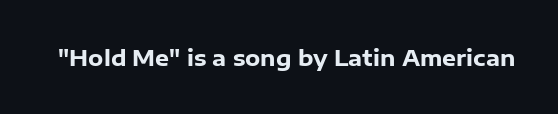
Q: Is the text bold? A: Yes.
Q: Is the text italic (slanted)? A: No, it is upright.
Q: Is the text underlined? A: No.
Q: Is the spacing between letters normal or unusually wide? A: Normal.
